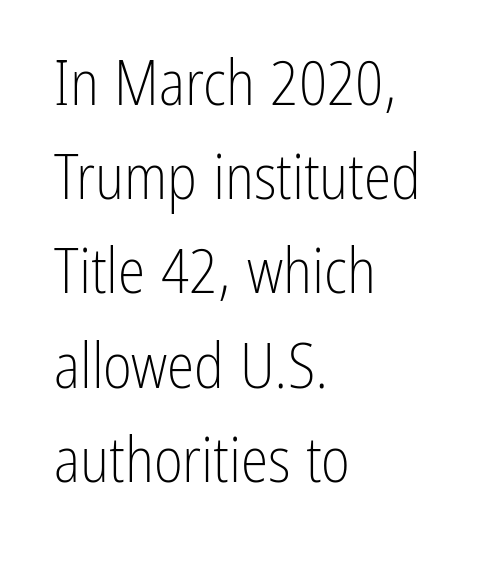
The image shows 62 px light, condensed sans-serif type, upright; set left-aligned, normal line spacing (1.52x), normal letter spacing, not underlined; low stroke contrast and a medium x-height.
